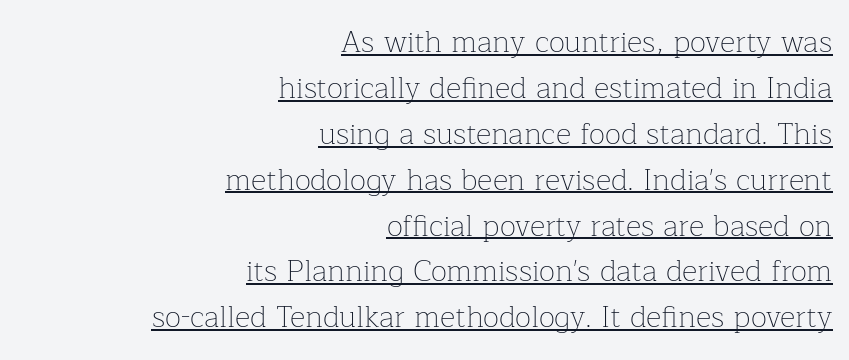
{"serif": "yes", "italic": "no", "bold": "no", "weight": "thin", "width": "normal", "stroke_contrast": "low", "x_height": "medium", "monospaced": "no", "underline": "yes", "align": "right", "line_spacing": "normal", "line_spacing_ratio": 1.53, "letter_spacing": "normal", "letter_spacing_em": 0.0, "glyph_px": 30}
